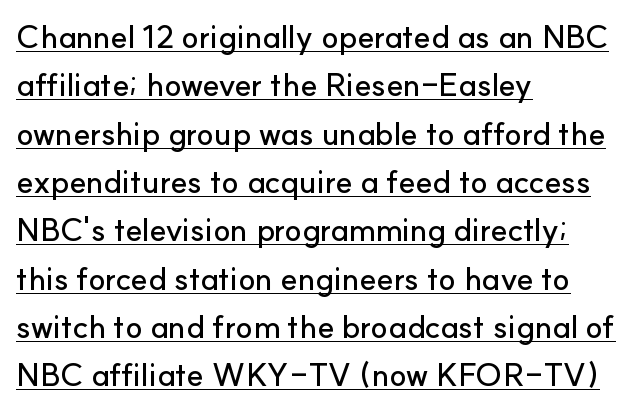
Emphasis is given by a line drawn under the lettering. Regarding serifs, this sample does without them. Italic? Not at all — the glyphs are vertical. One-word summary of the alignment: left. What stands out about the letter spacing? Nothing — it is the standard amount.
